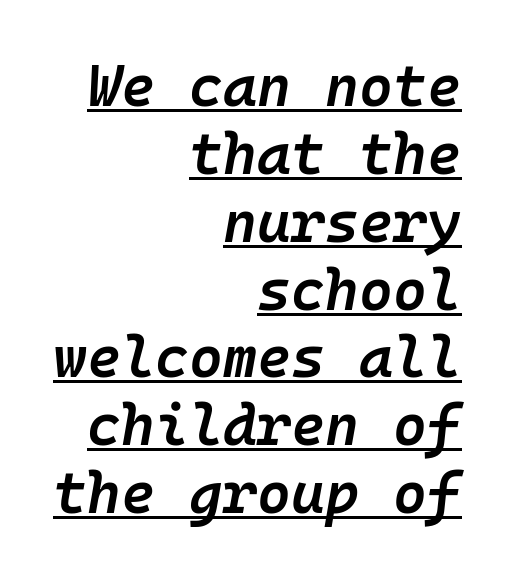
Q: Is the text bold? A: Semi-bold.
Q: Is the text italic (slanted)? A: Yes, it leans right by about 10 degrees.
Q: Is the text underlined? A: Yes.
Q: How is the paragraph aligned? A: Right-aligned.
Q: Is the spacing between letters normal or unusually wide? A: Normal.
Q: Width (condensed, normal, or wide)? A: Normal.
Q: Stroke contrast? A: Low.
Q: x-height? A: Medium.
Q: Monospaced? A: Yes.
